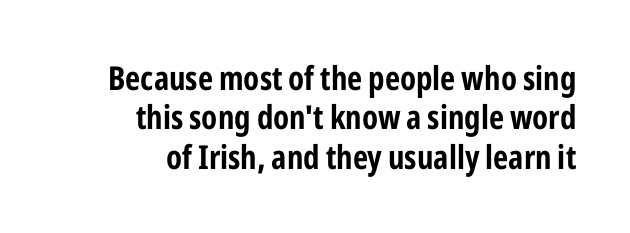
The image shows 33 px bold, condensed sans-serif type, upright; set right-aligned, line spacing 1.19x, normal letter spacing, not underlined; low stroke contrast and a medium x-height.
